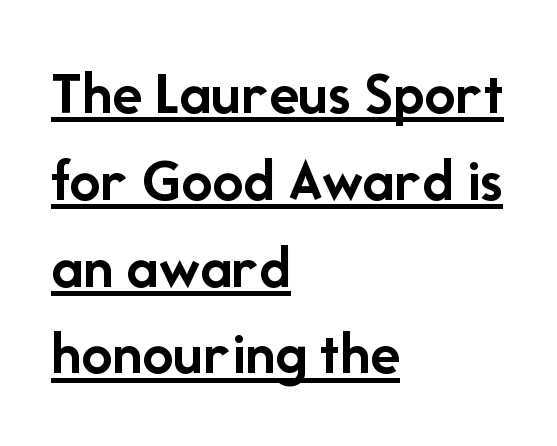
{"serif": "no", "italic": "no", "bold": "yes", "weight": "semibold", "width": "normal", "stroke_contrast": "low", "x_height": "medium", "monospaced": "no", "underline": "yes", "align": "left", "line_spacing": "normal", "line_spacing_ratio": 1.4, "letter_spacing": "normal", "letter_spacing_em": 0.0, "glyph_px": 62}
